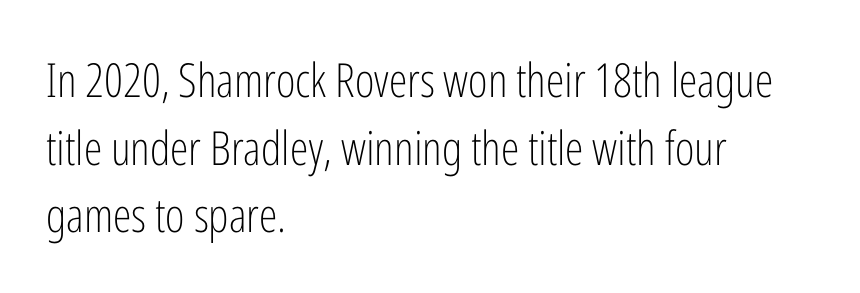
{"serif": "no", "italic": "no", "bold": "no", "weight": "light", "width": "condensed", "stroke_contrast": "low", "x_height": "medium", "monospaced": "no", "underline": "no", "align": "left", "line_spacing": "normal", "line_spacing_ratio": 1.44, "letter_spacing": "normal", "letter_spacing_em": 0.0, "glyph_px": 47}
